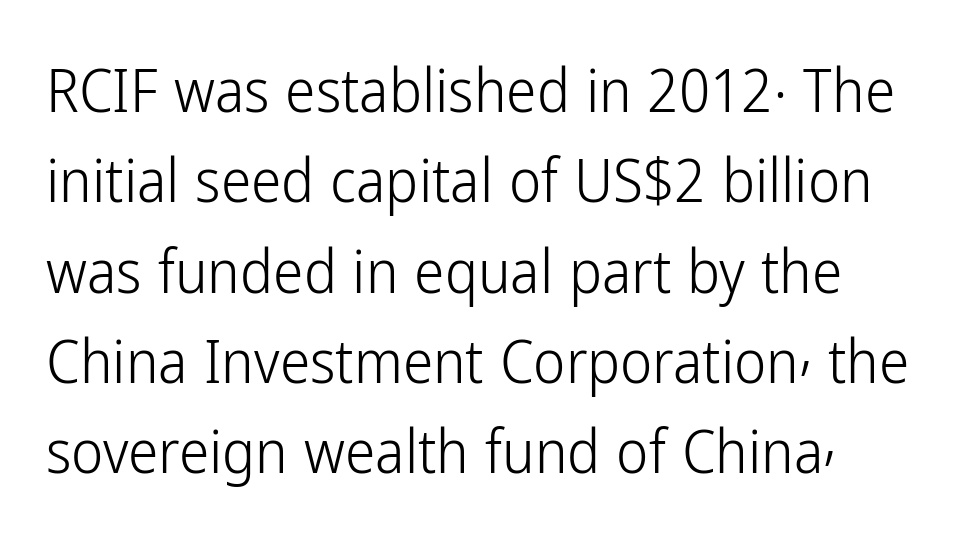
{"serif": "no", "italic": "no", "bold": "no", "weight": "light", "width": "condensed", "stroke_contrast": "low", "x_height": "medium", "monospaced": "no", "underline": "no", "align": "left", "line_spacing": "normal", "line_spacing_ratio": 1.48, "letter_spacing": "normal", "letter_spacing_em": 0.0, "glyph_px": 61}
